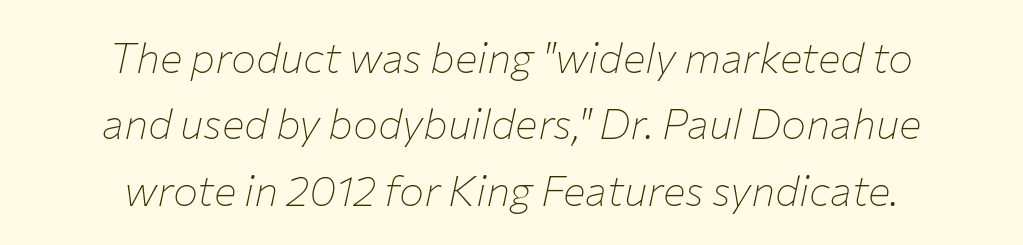
The image shows 42 px thin type, italic (leaning right); set centered, normal line spacing (1.58x), normal letter spacing, not underlined; low stroke contrast and a medium x-height.
